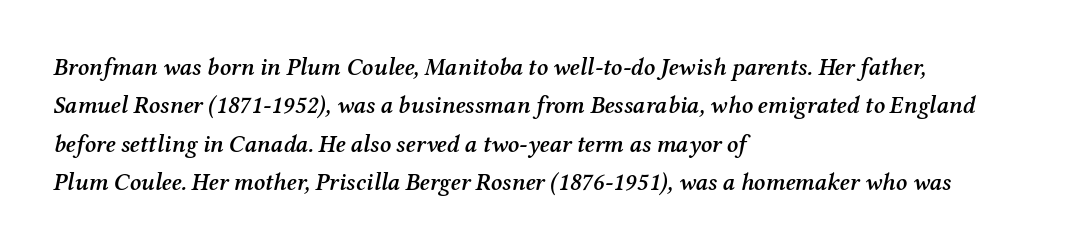
Evenly set lines give the paragraph a standard silhouette. The string is rendered with underlining switched off. Each word holds together tightly as a unit, with standard inter-letter gaps. The letters are slanted; this is an italic face. Is the block centered? No — it sits flush against the left margin. I'd describe the lettering as semibold — firm but not a full bold.
